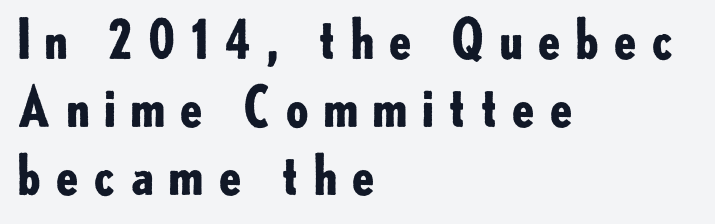
The image shows 54 px bold sans-serif type, upright; set left-aligned, normal line spacing (1.26x), unusually wide letter spacing (+0.22 em), not underlined; low stroke contrast and a small x-height.
